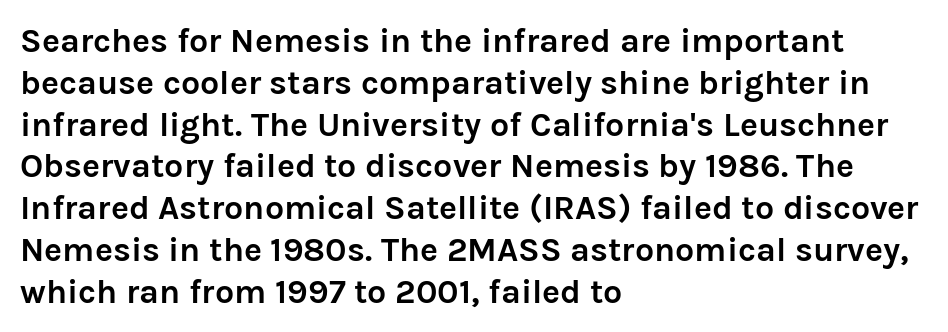
{"serif": "no", "italic": "no", "bold": "yes", "weight": "semibold", "width": "normal", "stroke_contrast": "low", "x_height": "medium", "monospaced": "no", "underline": "no", "align": "left", "line_spacing_ratio": 1.23, "letter_spacing": "normal", "letter_spacing_em": 0.0, "glyph_px": 34}
